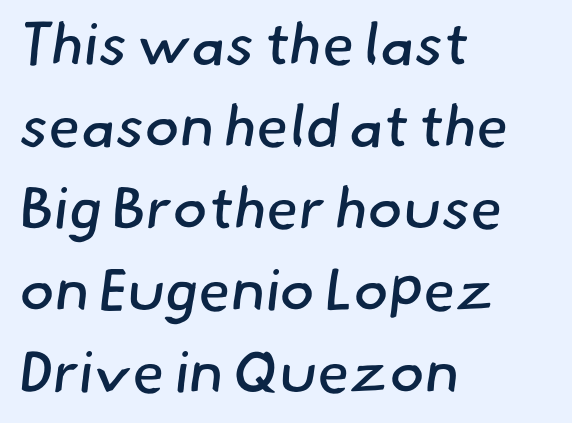
Is this a fixed-width face? No — the glyphs have proportional, varying widths. The gaps between neighbouring characters are ordinary and unremarkable. Quick note: underline off. These lines are composed in type without serifs. Honestly, the row spacing looks completely unremarkable.
